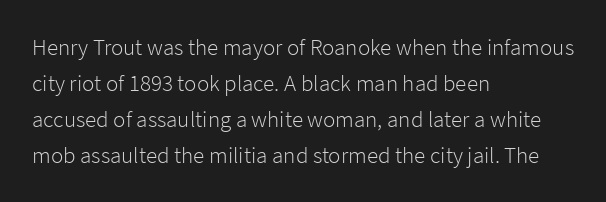
Q: Is the text bold? A: No.
Q: Is the text italic (slanted)? A: No, it is upright.
Q: Is the text underlined? A: No.
Q: How is the paragraph aligned? A: Left-aligned.
Q: Is the spacing between letters normal or unusually wide? A: Normal.
Q: Is the spacing between lines tight, normal or loose? A: Normal.
